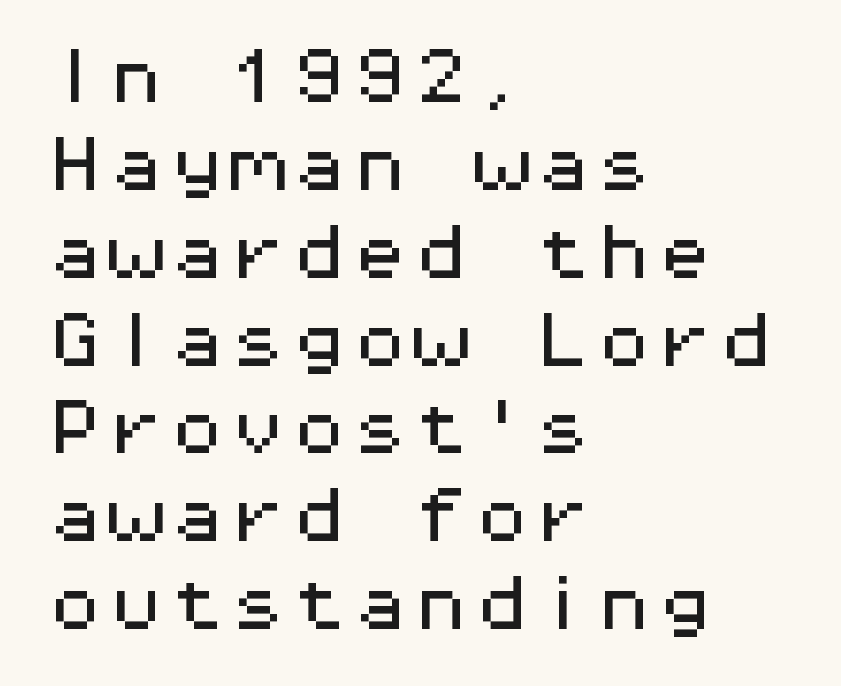
Letter spacing: default. The rendering shows plain stroke endings on the letterforms — a sans-serif design. The paragraph has a hard left edge and a soft right edge. The letters march in equal steps, a hallmark of fixed-pitch type. Anything drawn beneath the words? Only blank space.
